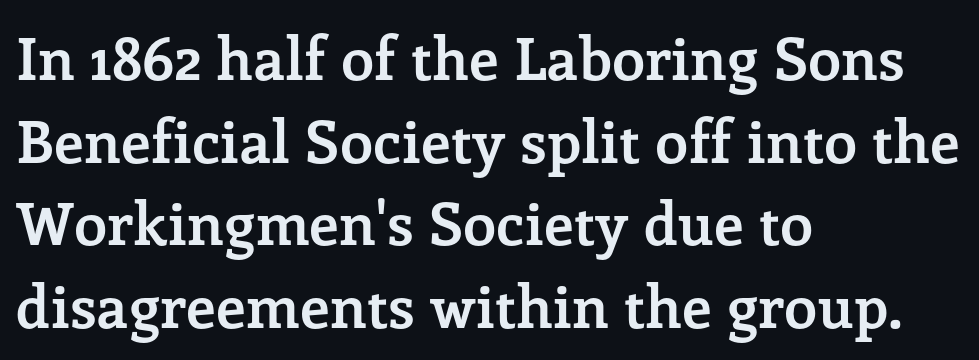
{"serif": "yes", "italic": "no", "bold": "yes", "weight": "semibold", "width": "normal", "stroke_contrast": "low", "x_height": "medium", "monospaced": "no", "underline": "no", "align": "left", "line_spacing": "normal", "line_spacing_ratio": 1.4, "letter_spacing": "normal", "letter_spacing_em": 0.0, "glyph_px": 59}
